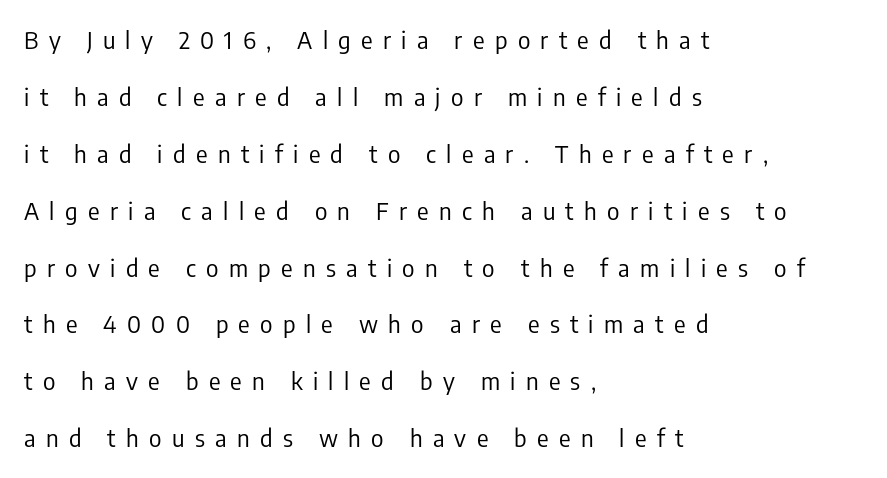
The image shows 24 px text type, upright; set left-aligned, loose line spacing (2.37x), unusually wide letter spacing (+0.43 em), not underlined.
